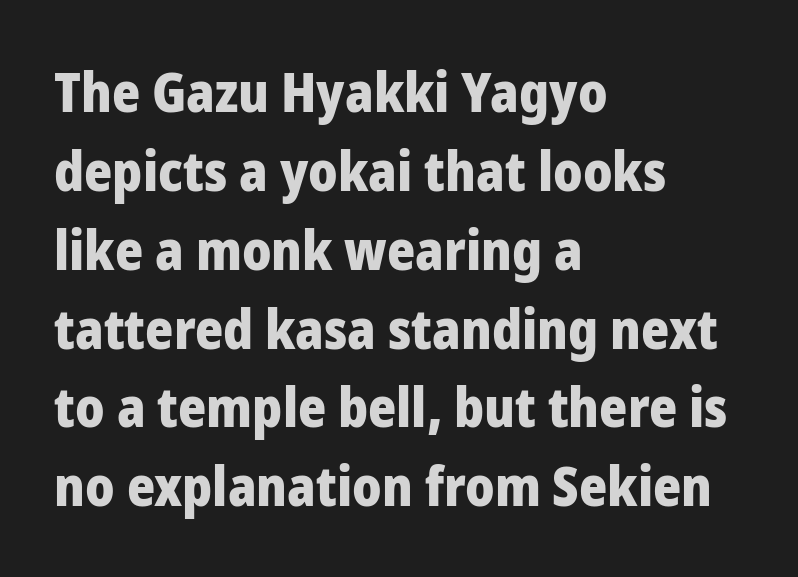
{"serif": "no", "italic": "no", "bold": "yes", "weight": "heavy", "width": "normal", "stroke_contrast": "low", "x_height": "medium", "monospaced": "no", "underline": "no", "align": "left", "line_spacing": "normal", "line_spacing_ratio": 1.46, "letter_spacing": "normal", "letter_spacing_em": 0.0, "glyph_px": 54}
